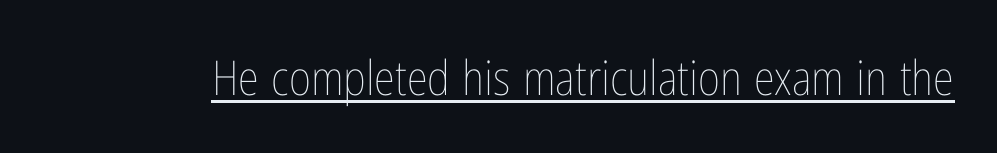
{"italic": "no", "bold": "no", "weight": "thin", "width": "condensed", "stroke_contrast": "low", "x_height": "medium", "monospaced": "no", "underline": "yes", "letter_spacing": "normal", "letter_spacing_em": 0.0, "glyph_px": 48}
